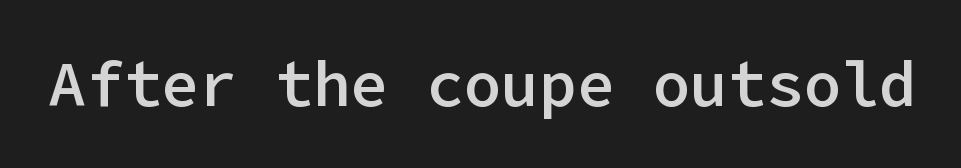
Grotesque or geometric, the face here clearly has no serifs. The passage shown has conventional tracking throughout. This is moderately heavy type, rendered in semibold. Words float on clear page, feet unadorned.
